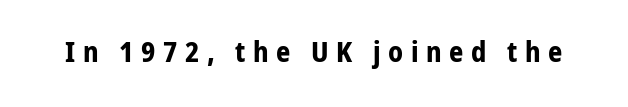
{"serif": "no", "italic": "no", "bold": "yes", "weight": "bold", "width": "condensed", "stroke_contrast": "low", "x_height": "medium", "monospaced": "no", "underline": "no", "letter_spacing": "wide", "letter_spacing_em": 0.27, "glyph_px": 28}
